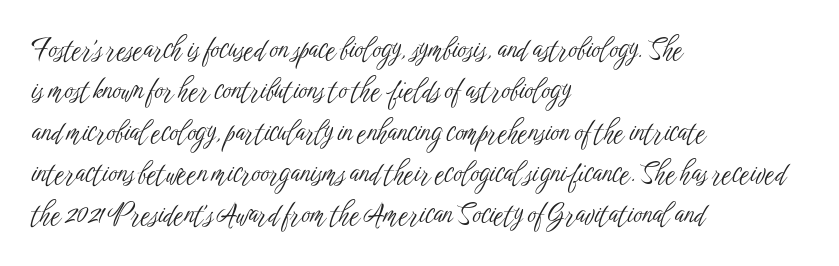
The image shows 27 px text type; set left-aligned, normal line spacing (1.53x), normal letter spacing, not underlined.
